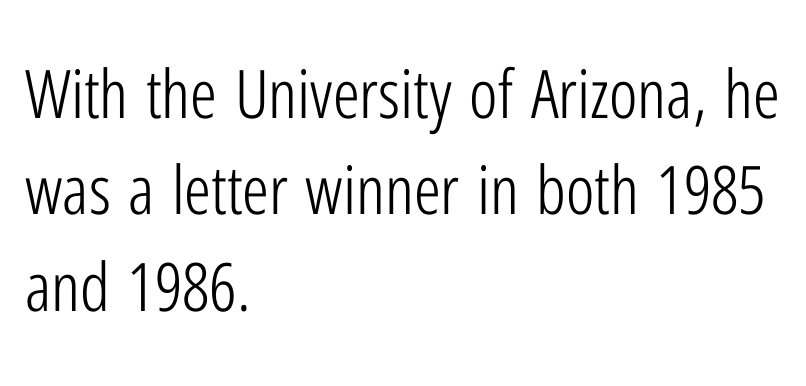
{"serif": "no", "italic": "no", "bold": "no", "weight": "light", "width": "condensed", "stroke_contrast": "low", "x_height": "medium", "monospaced": "no", "underline": "no", "align": "left", "line_spacing": "normal", "line_spacing_ratio": 1.44, "letter_spacing": "normal", "letter_spacing_em": 0.0, "glyph_px": 67}
